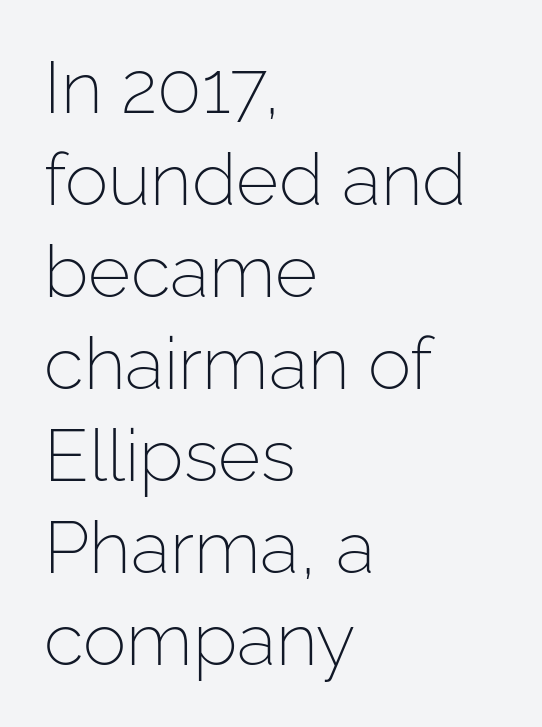
{"serif": "no", "italic": "no", "bold": "no", "weight": "light", "width": "normal", "stroke_contrast": "low", "x_height": "medium", "monospaced": "no", "underline": "no", "align": "left", "line_spacing": "normal", "line_spacing_ratio": 1.26, "letter_spacing": "normal", "letter_spacing_em": 0.0, "glyph_px": 73}
